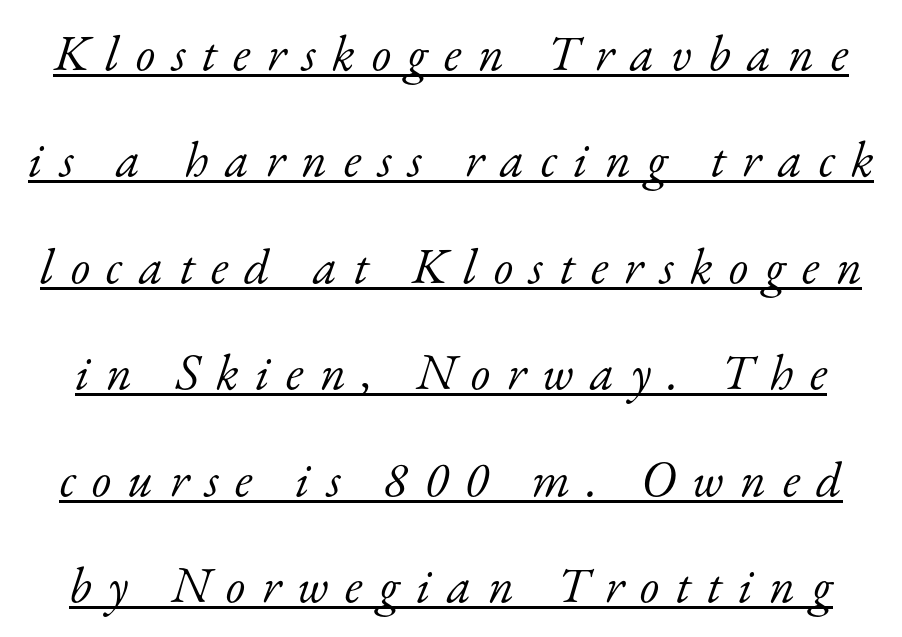
Q: Is the text bold? A: No.
Q: Is the text italic (slanted)? A: Yes, it leans right by about 17 degrees.
Q: Is the typeface a serif or a sans-serif typeface? A: Serif.
Q: Is the text underlined? A: Yes.
Q: Is the spacing between letters normal or unusually wide? A: Unusually wide.
Q: Is the spacing between lines tight, normal or loose? A: Loose.
Q: Width (condensed, normal, or wide)? A: Normal.
Q: Stroke contrast? A: Low.
Q: x-height? A: Small.
Q: Monospaced? A: No.
